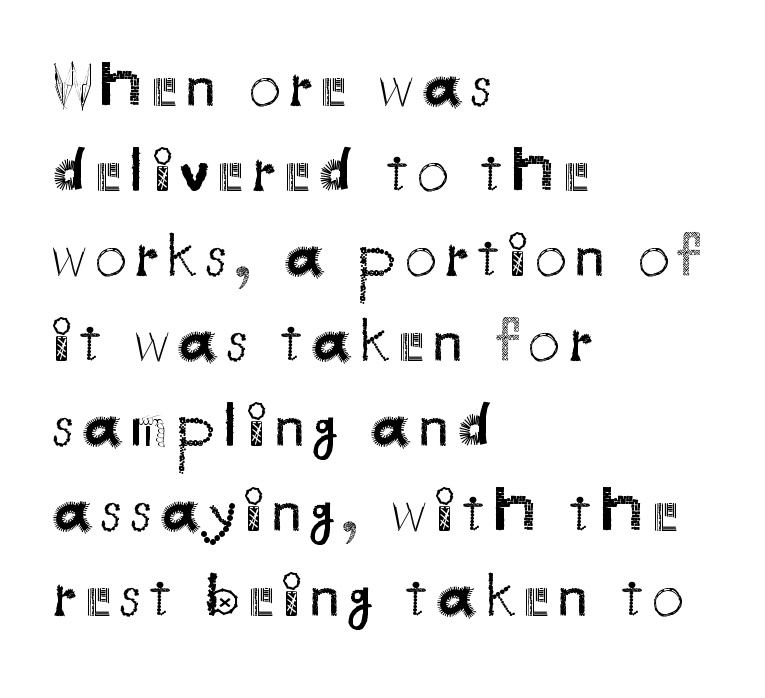
Q: Is the text bold? A: No.
Q: Is the text italic (slanted)? A: No, it is upright.
Q: Is the typeface a serif or a sans-serif typeface? A: Sans-serif.
Q: Is the text underlined? A: No.
Q: How is the paragraph aligned? A: Left-aligned.
Q: Is the spacing between lines tight, normal or loose? A: Normal.
Q: Width (condensed, normal, or wide)? A: Normal.
Q: Stroke contrast? A: Medium.
Q: x-height? A: Small.
Q: Monospaced? A: No.
